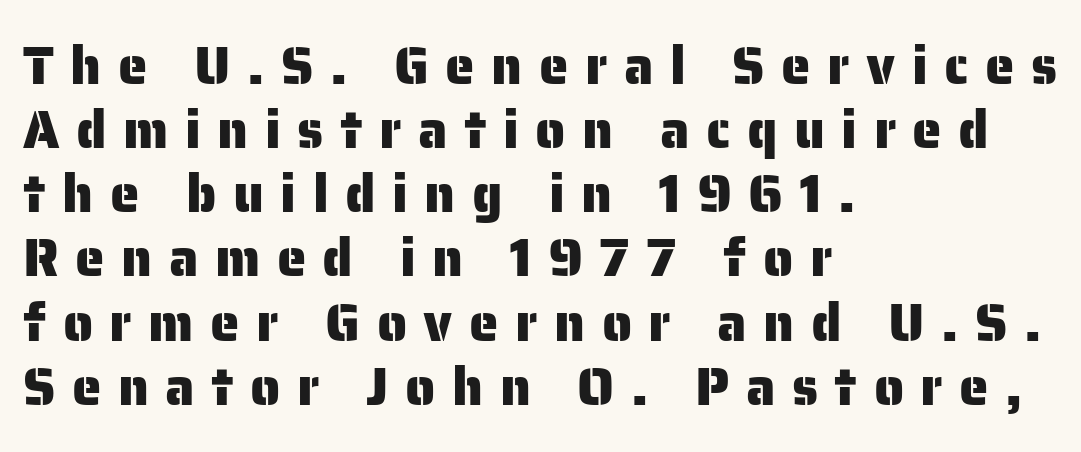
{"serif": "no", "italic": "no", "width": "normal", "stroke_contrast": "low", "x_height": "medium", "monospaced": "no", "underline": "no", "align": "left", "line_spacing_ratio": 1.21, "letter_spacing": "wide", "letter_spacing_em": 0.31, "glyph_px": 53}
